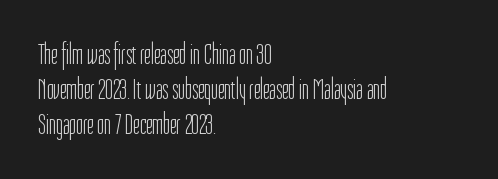
Is the stroke heavy? The answer is a plain regular-or-lighter. Clear beneath every line of the passage. A sans-serif font was chosen for this passage. Glyph-to-glyph distance matches everyday printed text. Each letter keeps its own natural width here, so spacing adapts to shape.
